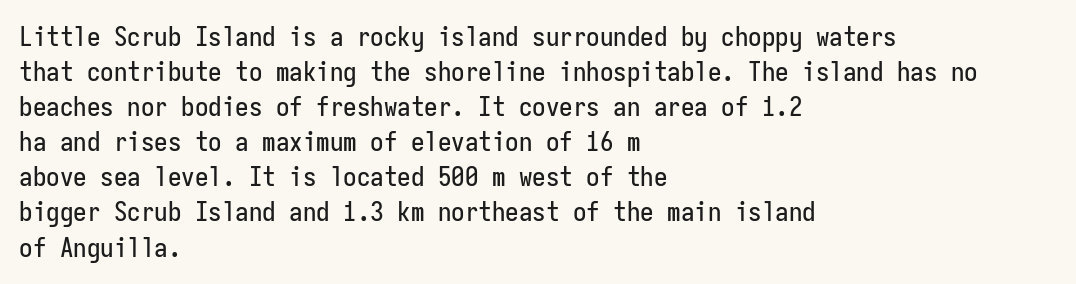
{"italic": "no", "underline": "no", "align": "left", "line_spacing": "normal", "line_spacing_ratio": 1.3, "letter_spacing": "normal", "letter_spacing_em": 0.0, "glyph_px": 27}
